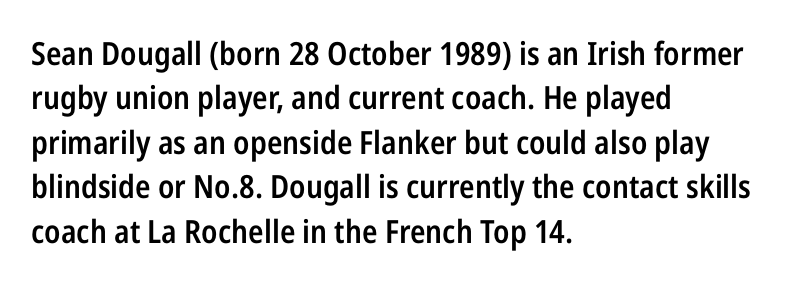
The image shows 32 px semibold, condensed sans-serif type, upright; set left-aligned, normal line spacing (1.39x), normal letter spacing, not underlined; low stroke contrast and a medium x-height.
